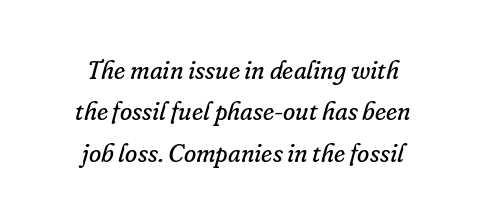
{"italic": "yes", "lean": "right", "slant_degrees": 16, "bold": "no", "underline": "no", "align": "center", "line_spacing": "normal", "line_spacing_ratio": 1.66, "letter_spacing": "normal", "letter_spacing_em": 0.0, "glyph_px": 25}
